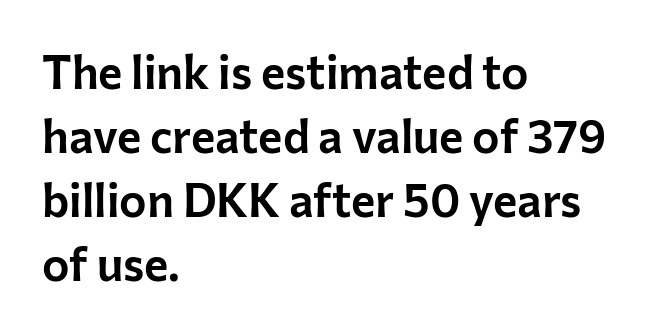
{"serif": "no", "italic": "no", "width": "normal", "stroke_contrast": "low", "x_height": "medium", "monospaced": "no", "underline": "no", "align": "left", "line_spacing": "normal", "line_spacing_ratio": 1.39, "letter_spacing": "normal", "letter_spacing_em": 0.0, "glyph_px": 46}
